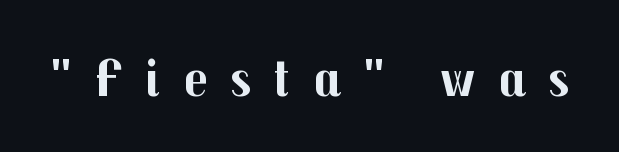
The face used here is proportionally spaced, like ordinary book or web type. Display-style spreading of the glyphs; the letterfit is very open. Look at the bottom of the vertical strokes: they stop flat, with no serifs. This is roman type, the default non-slanted kind.
